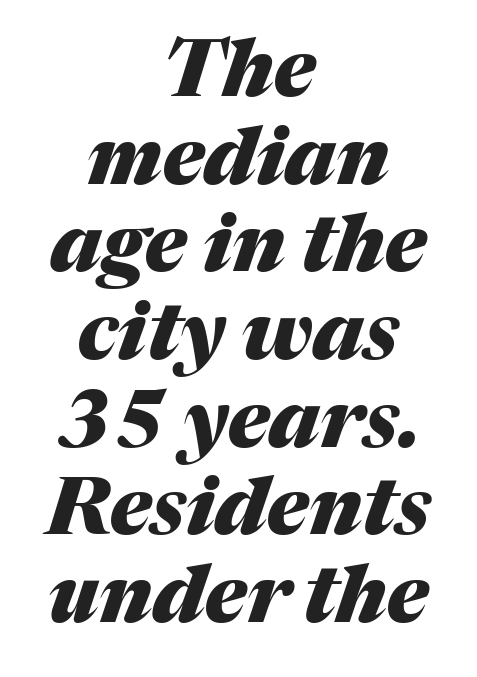
{"italic": "yes", "lean": "right", "slant_degrees": 17, "bold": "yes", "weight": "heavy", "width": "normal", "stroke_contrast": "medium", "x_height": "medium", "monospaced": "no", "underline": "no", "align": "center", "line_spacing": "tight", "line_spacing_ratio": 1.11, "letter_spacing": "normal", "letter_spacing_em": 0.0, "glyph_px": 79}
